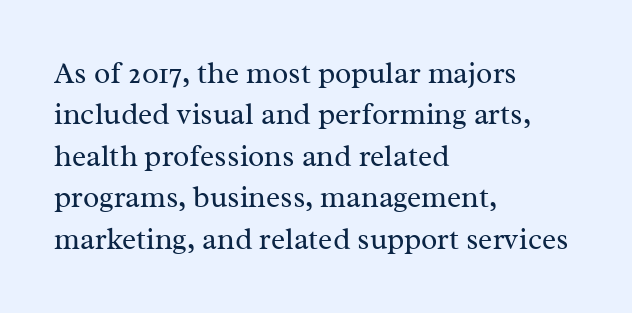
Q: Is the text bold? A: No.
Q: Is the text italic (slanted)? A: No, it is upright.
Q: Is the typeface a serif or a sans-serif typeface? A: Serif.
Q: Is the text underlined? A: No.
Q: How is the paragraph aligned? A: Left-aligned.
Q: Is the spacing between letters normal or unusually wide? A: Normal.
Q: Is the spacing between lines tight, normal or loose? A: Normal.
Q: Width (condensed, normal, or wide)? A: Normal.
Q: Stroke contrast? A: Medium.
Q: x-height? A: Medium.
Q: Monospaced? A: No.
